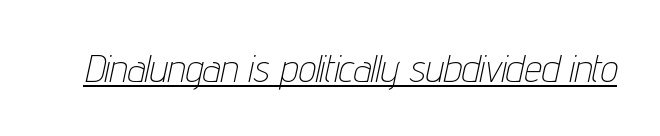
The image shows 39 px thin, condensed type, italic (leaning right); set normal letter spacing, underlined; low stroke contrast and a medium x-height.
